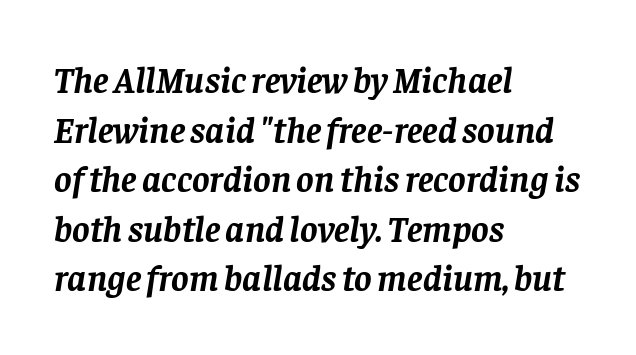
Little horizontal feet cap the strokes, marking this as serif type. Does the copy run flush right? No — it runs flush left. A typesetter would call this proportional, since set widths differ per character. Type without underlining. The characters look thick and weighty, a clear bold.
